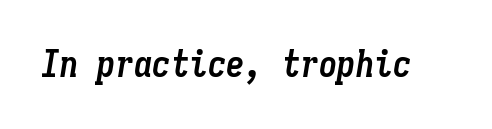
Check under the words: just untouched page. Every letter is thick-stroked: bold, no question. Slant detected: the letters are inclined. Here the glyphs are tracked normally, forming tight word shapes. Monospaced: the letters line up in strict vertical columns.
